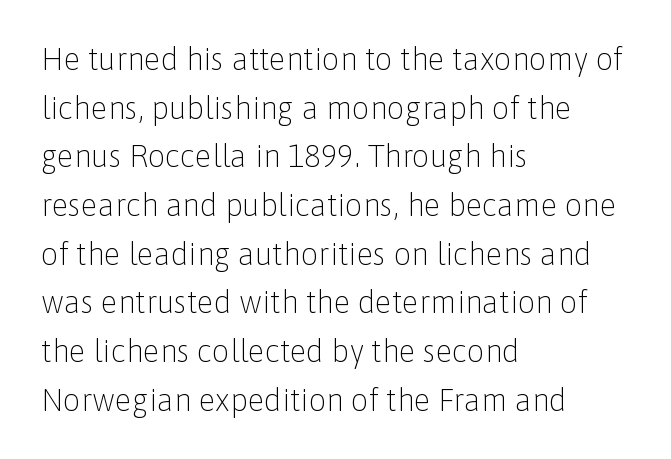
The image shows 31 px light sans-serif type, upright; set left-aligned, normal line spacing (1.57x), normal letter spacing, not underlined; low stroke contrast and a medium x-height.
